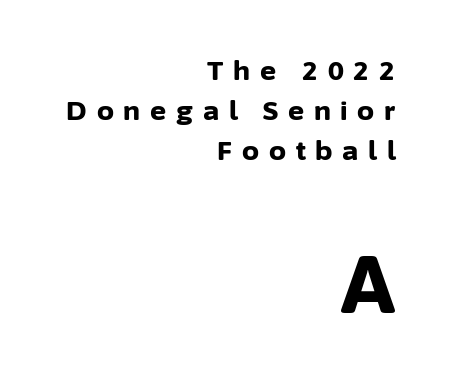
{"serif": "no", "italic": "no", "bold": "yes", "weight": "bold", "width": "normal", "stroke_contrast": "low", "x_height": "medium", "monospaced": "no", "underline": "no", "align": "right", "line_spacing": "normal", "line_spacing_ratio": 1.48, "letter_spacing": "wide", "letter_spacing_em": 0.36, "larger_block": "second", "size_ratio": 2.96, "glyph_px": 80}
